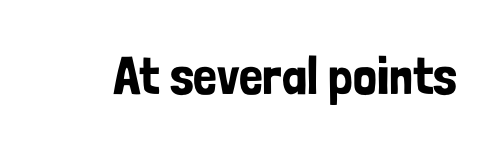
Q: Is the text italic (slanted)? A: No, it is upright.
Q: Is the typeface a serif or a sans-serif typeface? A: Sans-serif.
Q: Is the text underlined? A: No.
Q: Is the spacing between letters normal or unusually wide? A: Normal.
Q: Width (condensed, normal, or wide)? A: Condensed.
Q: Stroke contrast? A: Low.
Q: x-height? A: Medium.
Q: Monospaced? A: No.
